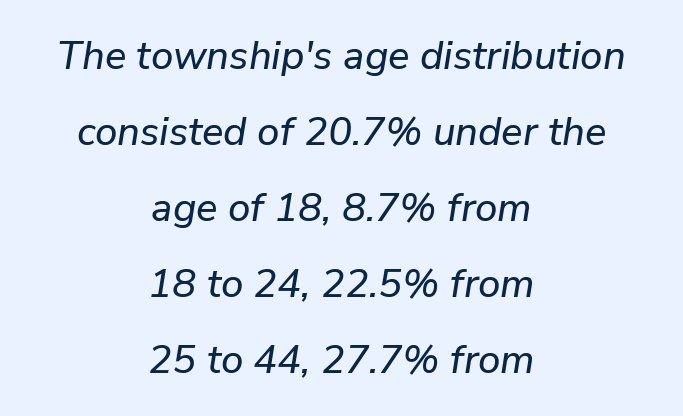
Rendered with sloped, italic letterforms. Descenders are the only things crossing below the line. Proportional: the letters do not fall into vertical columns. If you measured baseline to baseline, you'd find a long distance.
